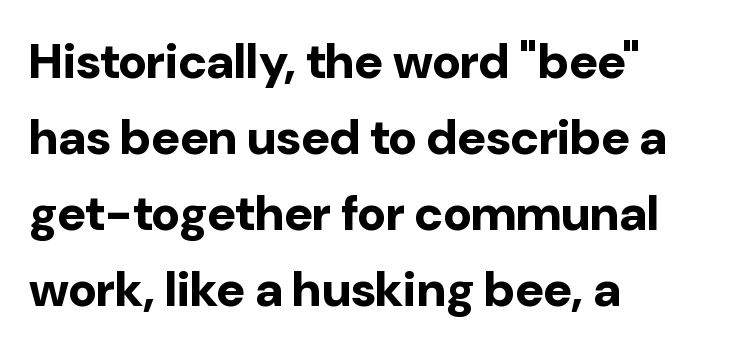
Q: Is the text bold? A: Yes.
Q: Is the text italic (slanted)? A: No, it is upright.
Q: Is the typeface a serif or a sans-serif typeface? A: Sans-serif.
Q: Is the text underlined? A: No.
Q: How is the paragraph aligned? A: Left-aligned.
Q: Is the spacing between letters normal or unusually wide? A: Normal.
Q: Is the spacing between lines tight, normal or loose? A: Normal.
Q: Width (condensed, normal, or wide)? A: Normal.
Q: Stroke contrast? A: Low.
Q: x-height? A: Medium.
Q: Monospaced? A: No.
